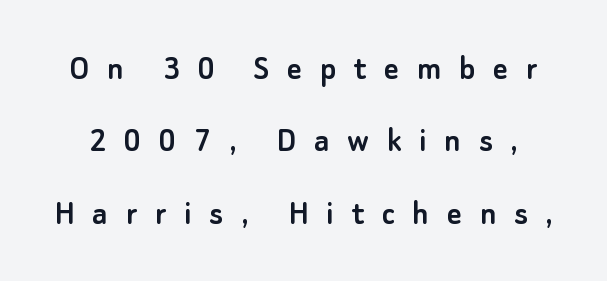
{"serif": "no", "italic": "no", "width": "normal", "stroke_contrast": "low", "x_height": "small", "monospaced": "no", "underline": "no", "line_spacing": "loose", "line_spacing_ratio": 2.01, "letter_spacing": "wide", "letter_spacing_em": 0.49, "glyph_px": 36}
